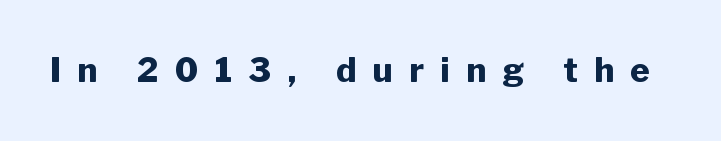
The image shows 33 px heavy sans-serif type, upright; set unusually wide letter spacing (+0.5 em), not underlined; low stroke contrast and a medium x-height.
